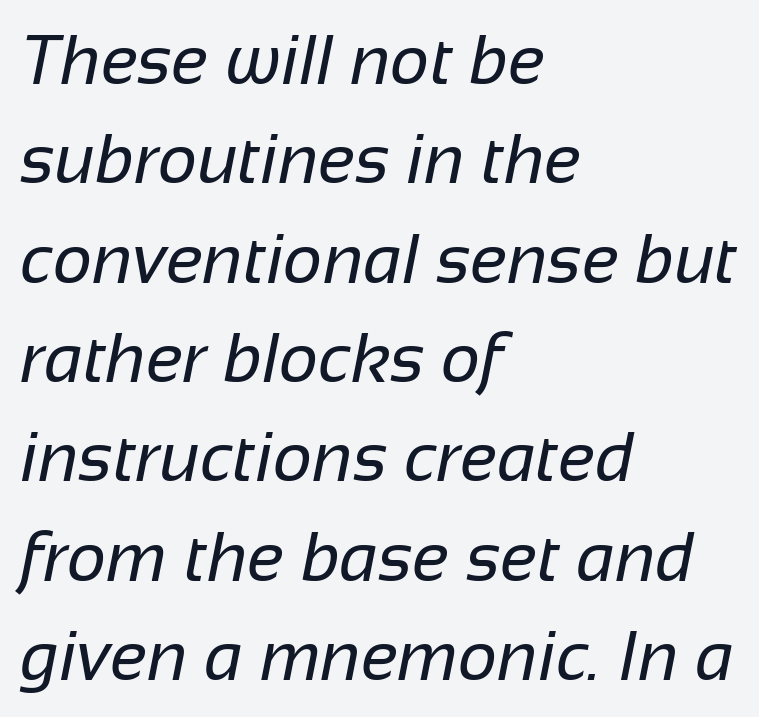
Q: Is the text bold? A: No.
Q: Is the typeface a serif or a sans-serif typeface? A: Sans-serif.
Q: Is the text underlined? A: No.
Q: How is the paragraph aligned? A: Left-aligned.
Q: Is the spacing between letters normal or unusually wide? A: Normal.
Q: Is the spacing between lines tight, normal or loose? A: Normal.
Q: Width (condensed, normal, or wide)? A: Normal.
Q: Stroke contrast? A: Low.
Q: x-height? A: Medium.
Q: Monospaced? A: No.
